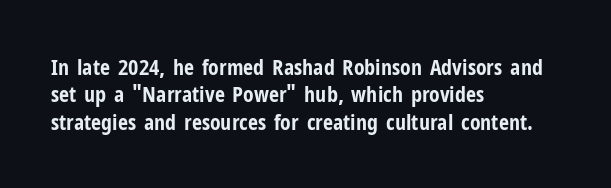
The image shows 22 px bold type, upright; set left-aligned, normal line spacing (1.25x), normal letter spacing, not underlined.
